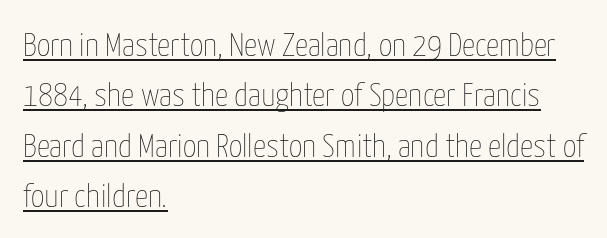
The image shows 33 px thin, condensed type, upright; set left-aligned, normal line spacing (1.53x), normal letter spacing, underlined; low stroke contrast and a medium x-height.
